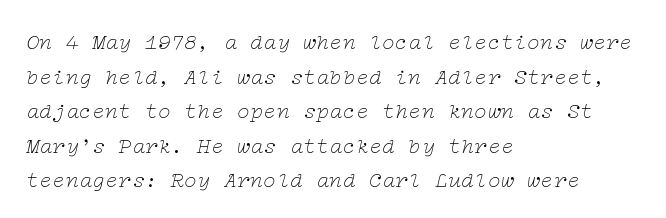
Tall strokes in this sample are angled rather than plumb. The leading is moderate, giving the passage an even texture. Letters rest on an invisible, unmarked baseline. Line starts are locked; line ends wander.
